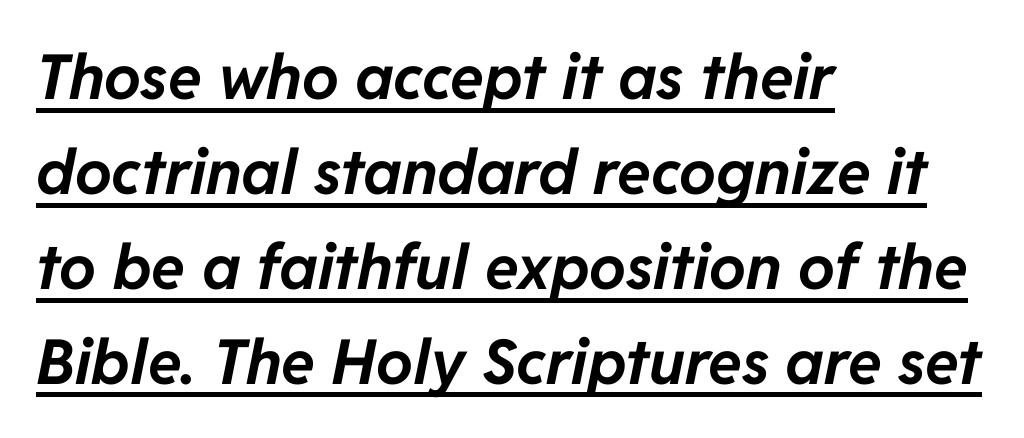
Q: Is the text bold? A: Yes.
Q: Is the text italic (slanted)? A: Yes, it leans right by about 11 degrees.
Q: Is the text underlined? A: Yes.
Q: How is the paragraph aligned? A: Left-aligned.
Q: Is the spacing between letters normal or unusually wide? A: Normal.
Q: Is the spacing between lines tight, normal or loose? A: Normal.
Q: Width (condensed, normal, or wide)? A: Normal.
Q: Stroke contrast? A: Low.
Q: x-height? A: Medium.
Q: Monospaced? A: No.
